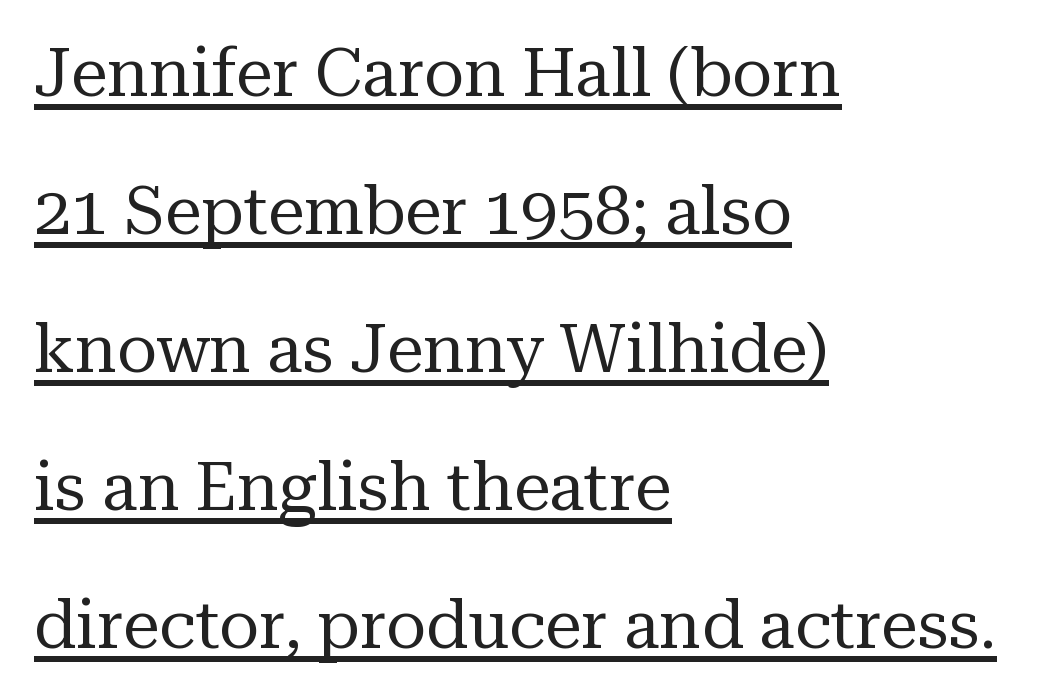
The image shows 66 px regular-weight serif type, upright; set left-aligned, loose line spacing (2.09x), normal letter spacing, underlined; medium stroke contrast and a medium x-height.
